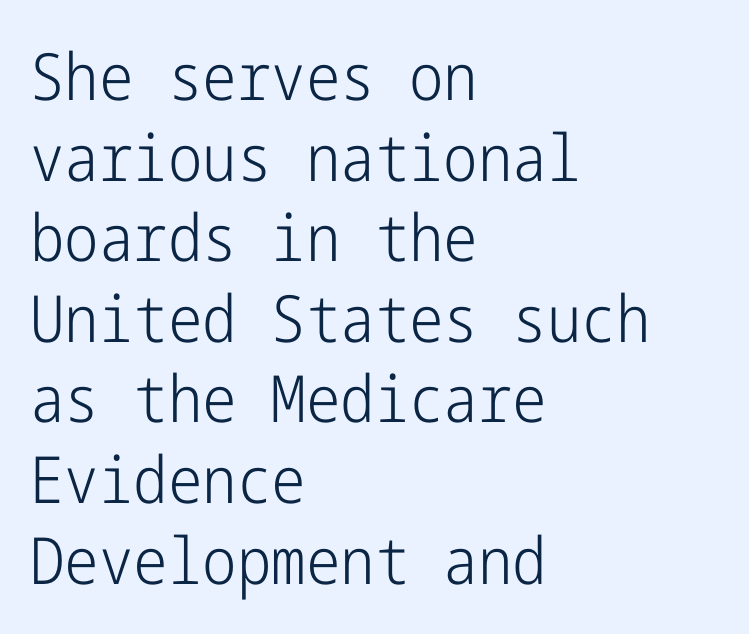
{"serif": "no", "italic": "no", "bold": "no", "weight": "light", "width": "condensed", "stroke_contrast": "low", "x_height": "medium", "underline": "no", "align": "left", "line_spacing_ratio": 1.24, "letter_spacing": "normal", "letter_spacing_em": 0.0, "glyph_px": 65}
